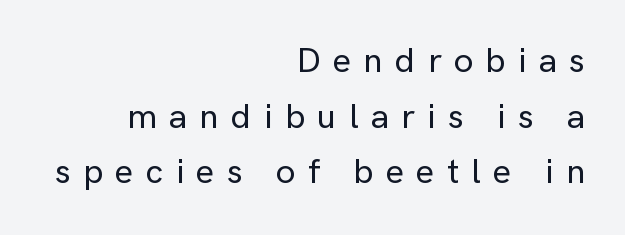
The image shows 35 px sans-serif type, upright; set right-aligned, normal line spacing (1.59x), unusually wide letter spacing (+0.35 em), not underlined; low stroke contrast and a medium x-height.
